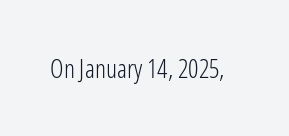
A roman cut, with each character standing at attention. Decoration check: the copy has no underline. The gaps between neighbouring characters are ordinary and unremarkable. Bold? No — there's no thickening of the strokes.
